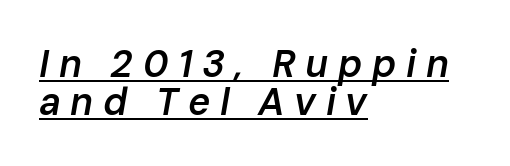
Q: Is the text bold? A: Semi-bold.
Q: Is the text italic (slanted)? A: Yes, it leans right by about 10 degrees.
Q: Is the text underlined? A: Yes.
Q: How is the paragraph aligned? A: Left-aligned.
Q: Is the spacing between letters normal or unusually wide? A: Unusually wide.
Q: Is the spacing between lines tight, normal or loose? A: Tight.
Q: Width (condensed, normal, or wide)? A: Normal.
Q: Stroke contrast? A: Low.
Q: x-height? A: Medium.
Q: Monospaced? A: No.
